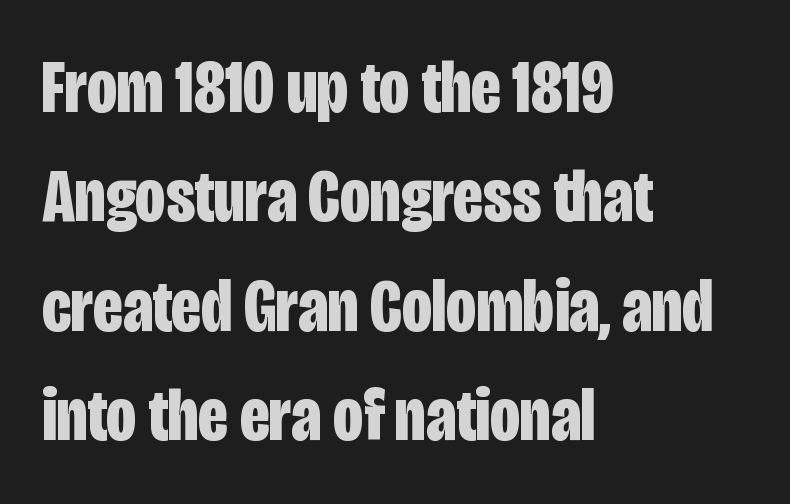
The image shows 75 px bold, condensed sans-serif type, upright; set left-aligned, normal line spacing (1.46x), normal letter spacing, not underlined; low stroke contrast and a large x-height.
